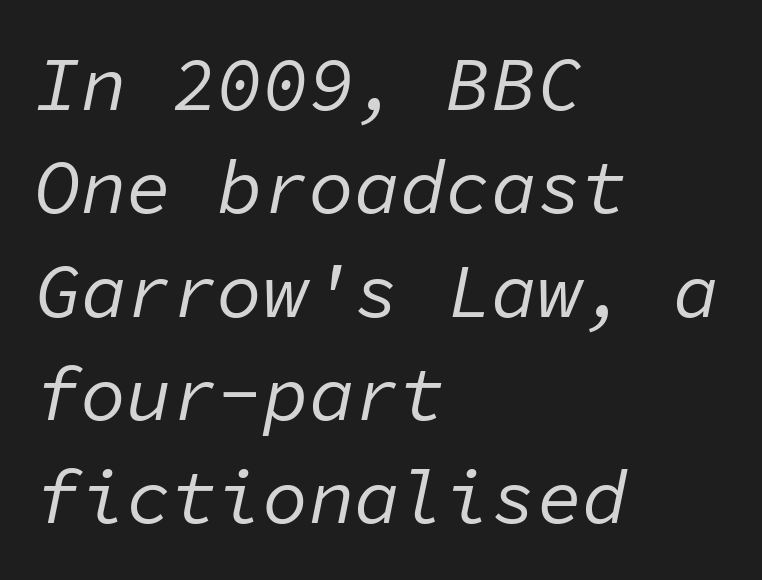
Q: Is the text bold? A: No.
Q: Is the text italic (slanted)? A: Yes, it leans right by about 11 degrees.
Q: Is the text underlined? A: No.
Q: How is the paragraph aligned? A: Left-aligned.
Q: Is the spacing between letters normal or unusually wide? A: Normal.
Q: Is the spacing between lines tight, normal or loose? A: Normal.
Q: Width (condensed, normal, or wide)? A: Normal.
Q: Stroke contrast? A: Low.
Q: x-height? A: Medium.
Q: Monospaced? A: Yes.
